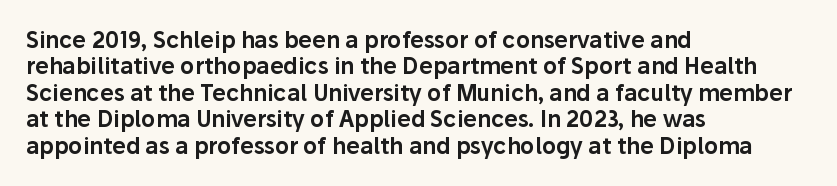
This rendering features lettering with no underline. Horizontal alignment here is leftward, the default for most running prose. These lines keep a tight, regular rhythm from letter to letter. A typesetter would mark this as roman, not italic.
